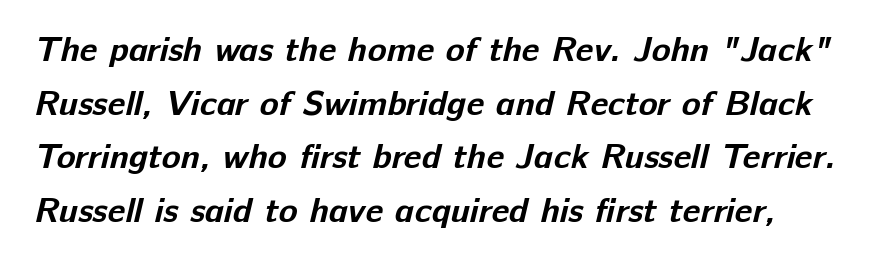
The image shows 35 px bold sans-serif type; set normal line spacing (1.53x), normal letter spacing, not underlined; low stroke contrast and a medium x-height.
